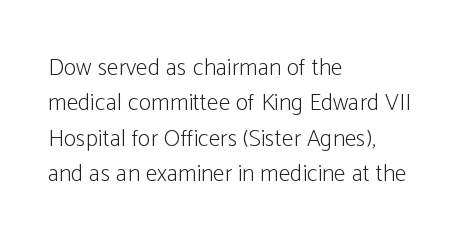
Q: Is the text bold? A: No.
Q: Is the text italic (slanted)? A: No, it is upright.
Q: Is the text underlined? A: No.
Q: How is the paragraph aligned? A: Left-aligned.
Q: Is the spacing between letters normal or unusually wide? A: Normal.
Q: Is the spacing between lines tight, normal or loose? A: Normal.
